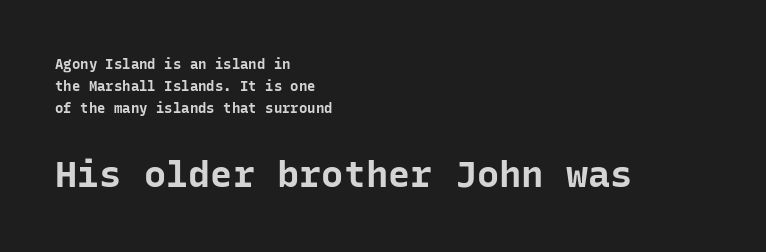
The rendering uses a bold face; every stroke is thick and dark. Larger block? The one below; the one above is distinctly smaller. Stroke terminals: plain, sans-serif. The gap between lines stays unmarked. Line spacing here is normal.
